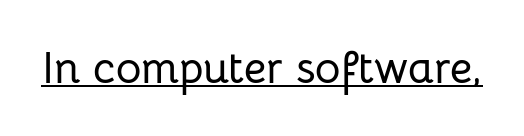
Q: Is the text italic (slanted)? A: No, it is upright.
Q: Is the typeface a serif or a sans-serif typeface? A: Sans-serif.
Q: Is the text underlined? A: Yes.
Q: Is the spacing between letters normal or unusually wide? A: Normal.
Q: Width (condensed, normal, or wide)? A: Normal.
Q: Stroke contrast? A: Low.
Q: x-height? A: Medium.
Q: Monospaced? A: No.
